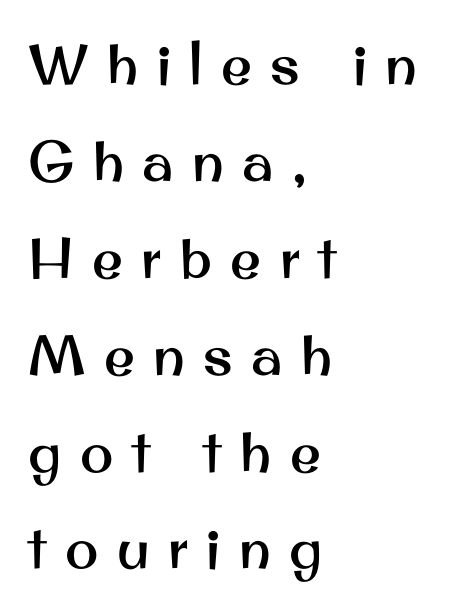
The string is rendered with underlining switched off. Students, note that the glyphs here are deliberately spaced far apart. The letters stand straight up with perfectly vertical stems. The font family rendered here belongs to the sans-serif group. This sample has the flowing, uneven cadence of proportional lettering.
